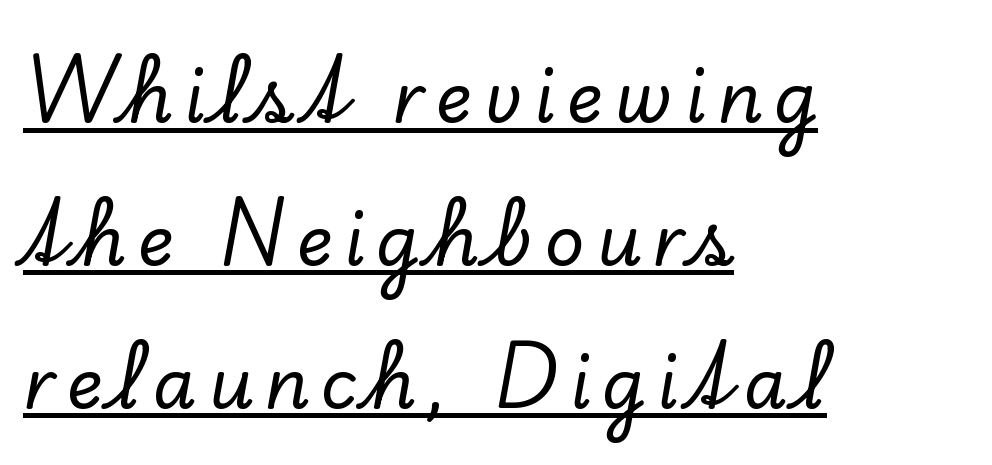
{"serif": "yes", "width": "normal", "stroke_contrast": "low", "x_height": "small", "monospaced": "no", "underline": "yes", "align": "left", "line_spacing": "loose", "line_spacing_ratio": 2.04, "glyph_px": 70}
